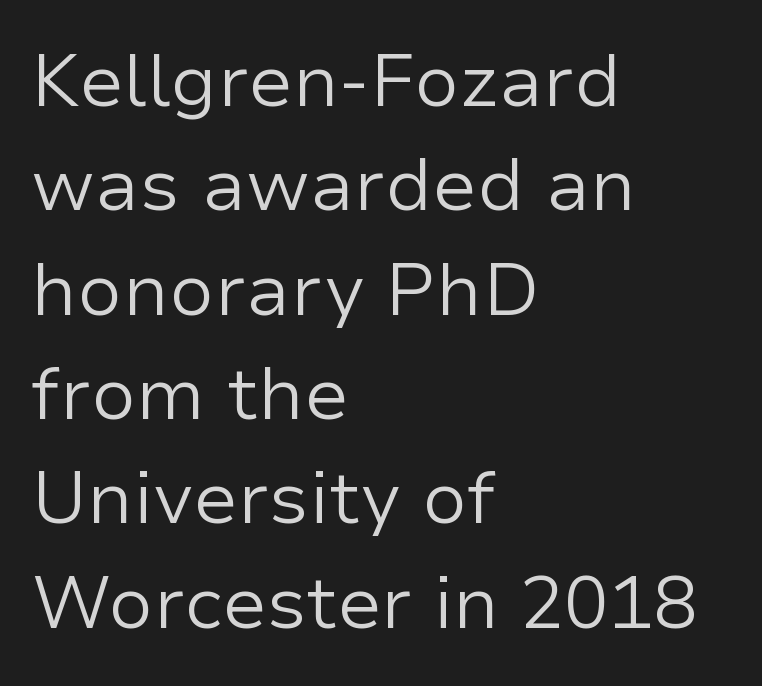
The image shows 74 px regular-weight sans-serif type, upright; set left-aligned, normal line spacing (1.41x), normal letter spacing, not underlined; low stroke contrast and a medium x-height.
